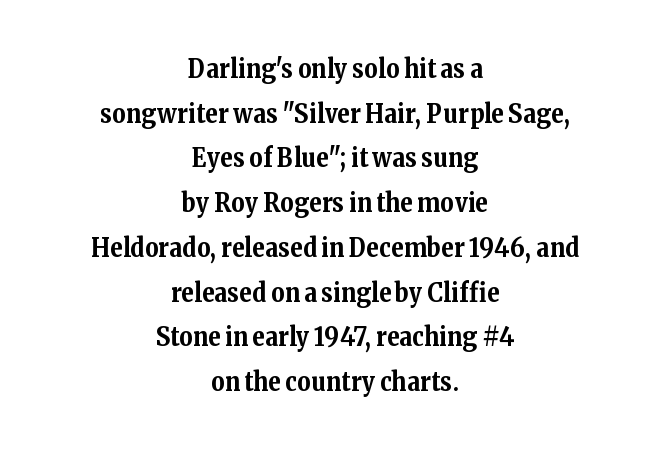
The image shows 26 px bold type, upright; set centered, line spacing 1.72x, normal letter spacing, not underlined.
